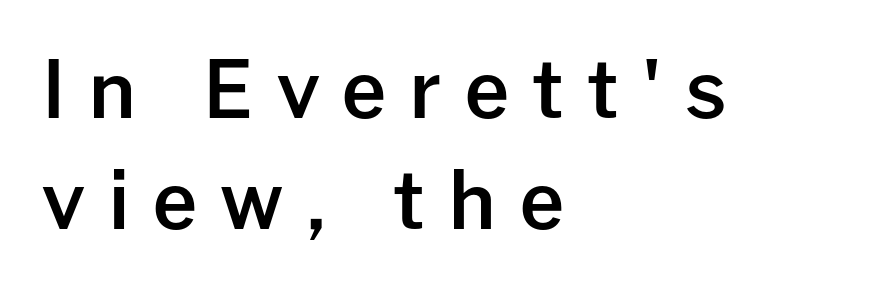
Q: Is the text bold? A: Semi-bold.
Q: Is the text italic (slanted)? A: No, it is upright.
Q: Is the typeface a serif or a sans-serif typeface? A: Sans-serif.
Q: Is the text underlined? A: No.
Q: How is the paragraph aligned? A: Left-aligned.
Q: Is the spacing between letters normal or unusually wide? A: Unusually wide.
Q: Is the spacing between lines tight, normal or loose? A: Normal.
Q: Width (condensed, normal, or wide)? A: Normal.
Q: Stroke contrast? A: Low.
Q: x-height? A: Medium.
Q: Monospaced? A: No.
